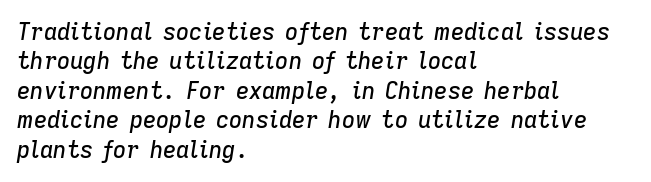
The image shows 23 px text type, italic (leaning right); set left-aligned, normal line spacing (1.28x), normal letter spacing, not underlined.
